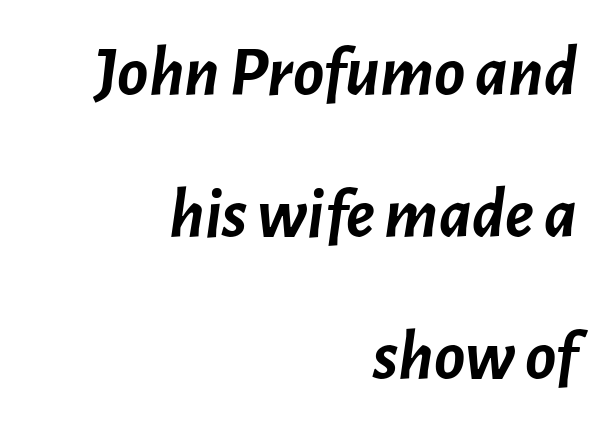
{"italic": "yes", "lean": "right", "slant_degrees": 7, "bold": "yes", "weight": "semibold", "width": "normal", "stroke_contrast": "low", "x_height": "medium", "monospaced": "no", "underline": "no", "align": "right", "line_spacing": "loose", "line_spacing_ratio": 1.97, "letter_spacing": "normal", "letter_spacing_em": 0.0, "glyph_px": 72}
